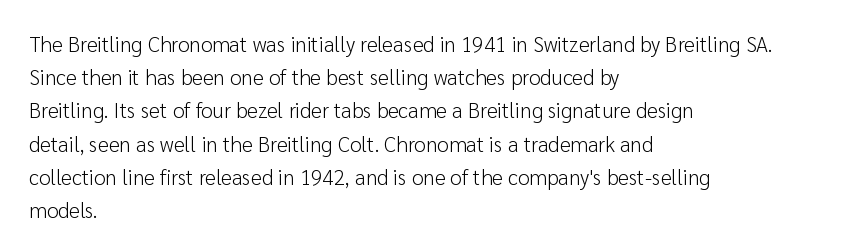
Q: Is the text bold? A: No.
Q: Is the text italic (slanted)? A: No, it is upright.
Q: Is the text underlined? A: No.
Q: How is the paragraph aligned? A: Left-aligned.
Q: Is the spacing between letters normal or unusually wide? A: Normal.
Q: Is the spacing between lines tight, normal or loose? A: Normal.
